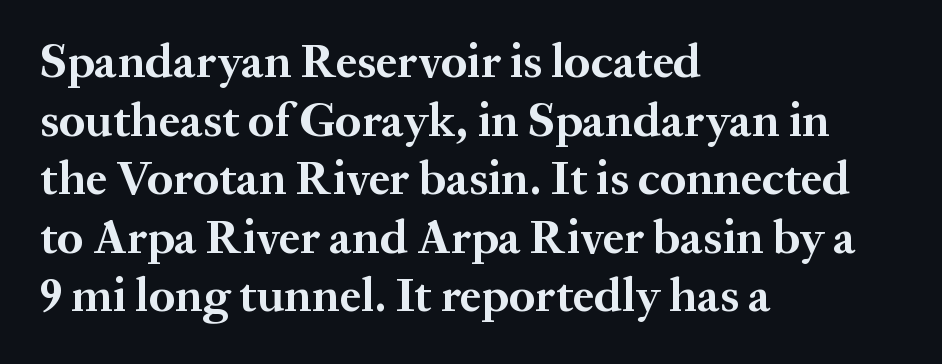
Q: Is the text bold? A: Yes.
Q: Is the text italic (slanted)? A: No, it is upright.
Q: Is the typeface a serif or a sans-serif typeface? A: Serif.
Q: Is the text underlined? A: No.
Q: How is the paragraph aligned? A: Left-aligned.
Q: Is the spacing between letters normal or unusually wide? A: Normal.
Q: Width (condensed, normal, or wide)? A: Normal.
Q: Stroke contrast? A: Medium.
Q: x-height? A: Medium.
Q: Monospaced? A: No.
